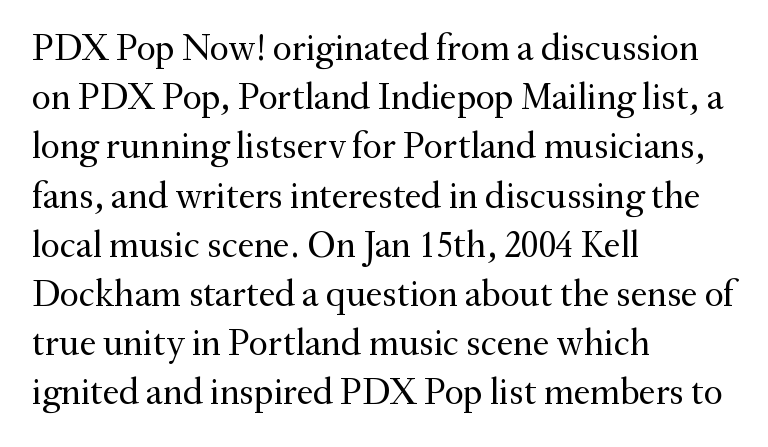
A typesetter would mark this as roman, not italic. The passage shown is not bold in any degree. Spacing verdict: proportional, widths tailored to each character. Each word holds together tightly as a unit, with standard inter-letter gaps. This sample uses a serif face. Just letters on the line, the space beneath them empty.
